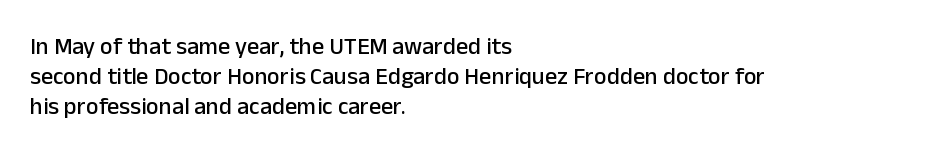
The image shows 24 px text type, upright; set left-aligned, line spacing 1.24x, normal letter spacing, not underlined.
